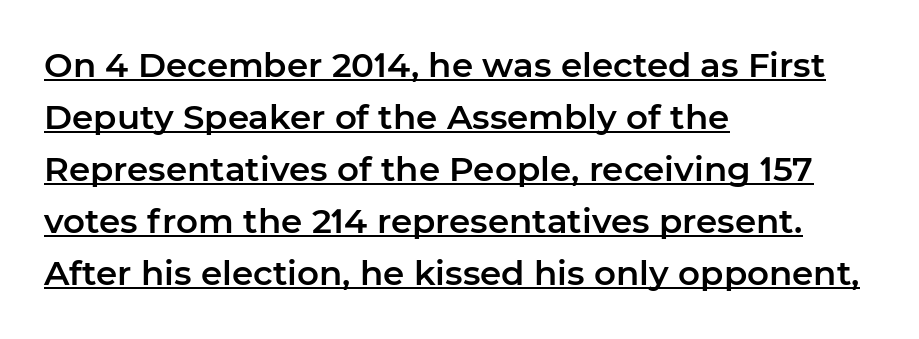
Q: Is the text italic (slanted)? A: No, it is upright.
Q: Is the typeface a serif or a sans-serif typeface? A: Sans-serif.
Q: Is the text underlined? A: Yes.
Q: How is the paragraph aligned? A: Left-aligned.
Q: Is the spacing between letters normal or unusually wide? A: Normal.
Q: Is the spacing between lines tight, normal or loose? A: Normal.
Q: Width (condensed, normal, or wide)? A: Normal.
Q: Stroke contrast? A: Low.
Q: x-height? A: Medium.
Q: Monospaced? A: No.
